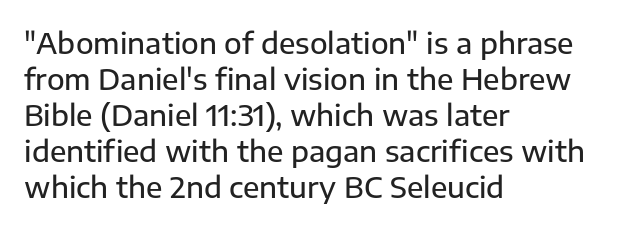
{"serif": "no", "italic": "no", "width": "normal", "stroke_contrast": "low", "x_height": "medium", "monospaced": "no", "underline": "no", "align": "left", "line_spacing_ratio": 1.24, "letter_spacing": "normal", "letter_spacing_em": 0.0, "glyph_px": 29}
